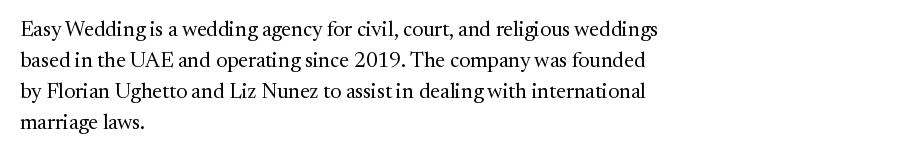
The image shows 21 px text type, upright; set left-aligned, normal line spacing (1.47x), normal letter spacing, not underlined.
